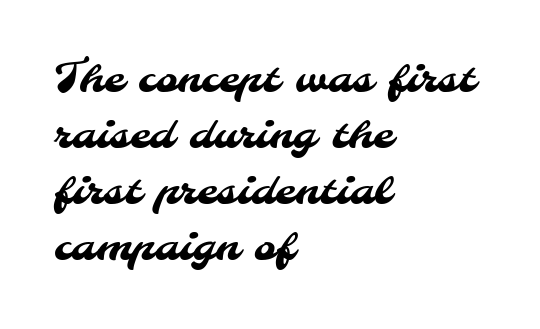
The rows are spaced the way most documents space them. In terms of letterspacing, this is plain default setting. Teacher's note: observe the even left margin — that is flush-left alignment. Here the designer chose a conventional face with non-uniform glyph widths. Check the space under the baseline: it is left empty. In terms of letterform style, serifs are entirely absent.
